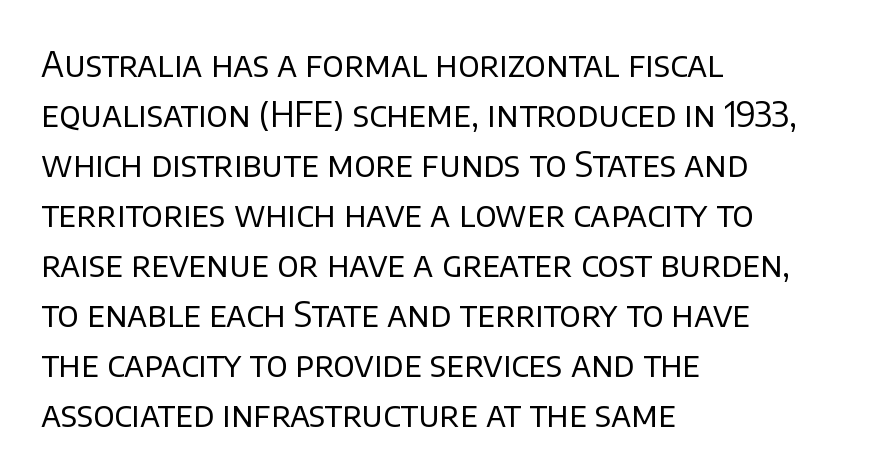
The image shows 34 px regular-weight sans-serif type, upright; set left-aligned, normal line spacing (1.47x), normal letter spacing, not underlined; low stroke contrast and a large x-height.
